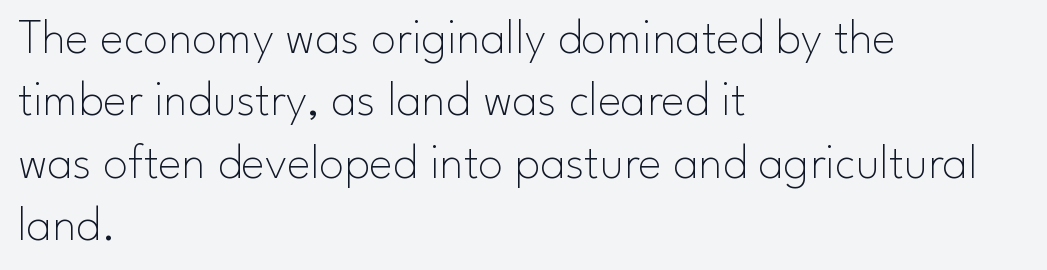
{"serif": "no", "italic": "no", "bold": "no", "weight": "thin", "width": "normal", "stroke_contrast": "low", "x_height": "small", "monospaced": "no", "underline": "no", "align": "left", "line_spacing": "normal", "line_spacing_ratio": 1.25, "letter_spacing": "normal", "letter_spacing_em": 0.0, "glyph_px": 50}
